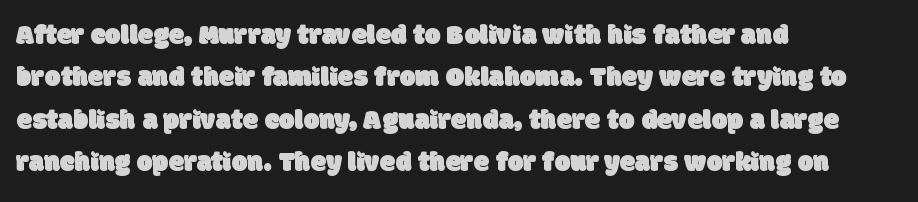
Q: Is the typeface a serif or a sans-serif typeface? A: Sans-serif.
Q: Is the text underlined? A: No.
Q: How is the paragraph aligned? A: Left-aligned.
Q: Is the spacing between letters normal or unusually wide? A: Normal.
Q: Is the spacing between lines tight, normal or loose? A: Normal.
Q: Width (condensed, normal, or wide)? A: Normal.
Q: Stroke contrast? A: Low.
Q: x-height? A: Large.
Q: Monospaced? A: No.
